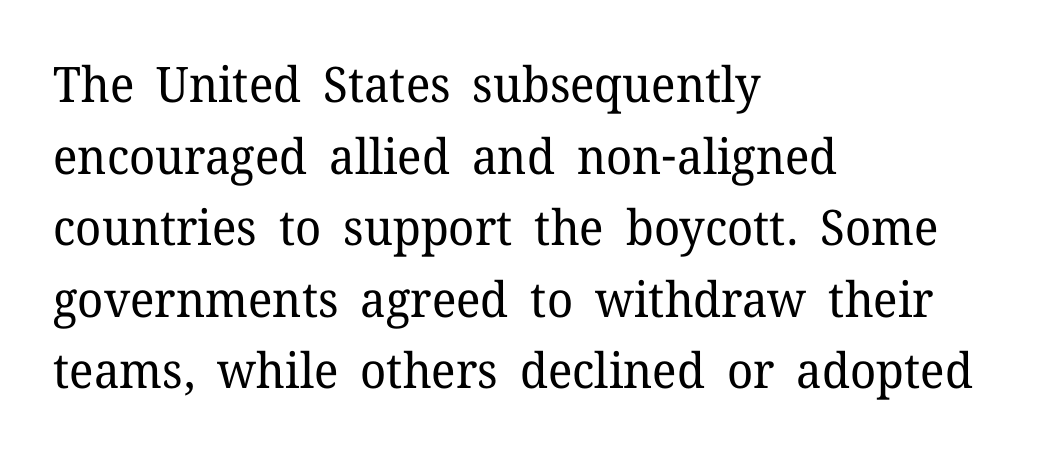
{"serif": "yes", "italic": "no", "bold": "no", "weight": "regular", "width": "normal", "stroke_contrast": "low", "x_height": "medium", "monospaced": "no", "underline": "no", "align": "left", "line_spacing": "normal", "line_spacing_ratio": 1.46, "letter_spacing": "normal", "letter_spacing_em": 0.0, "glyph_px": 49}
